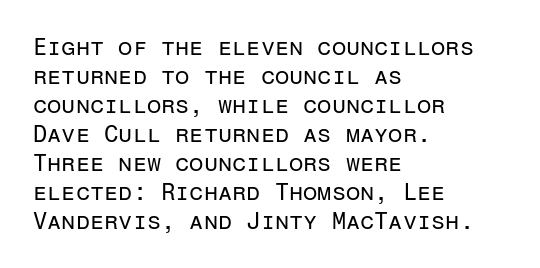
{"italic": "no", "bold": "no", "underline": "no", "align": "left", "line_spacing": "normal", "line_spacing_ratio": 1.26, "letter_spacing": "normal", "letter_spacing_em": 0.0, "glyph_px": 23}
